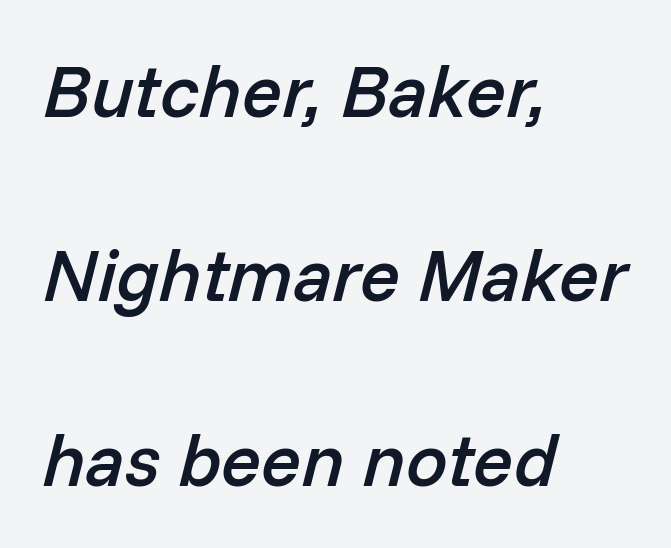
A bare baseline throughout the passage. What's the leading like? Stretched, with rows far apart. Glyph-to-glyph distance matches everyday printed text. Casual observation: everything's shoved over to the left.
